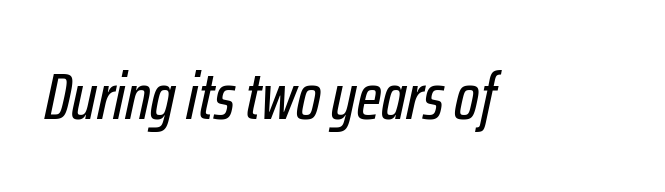
The image shows 66 px condensed type, italic (leaning right); set normal letter spacing, not underlined; low stroke contrast and a medium x-height.
